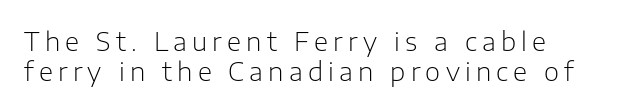
Q: Is the text bold? A: No.
Q: Is the text italic (slanted)? A: No, it is upright.
Q: Is the text underlined? A: No.
Q: Is the spacing between letters normal or unusually wide? A: Unusually wide.
Q: Is the spacing between lines tight, normal or loose? A: Tight.
